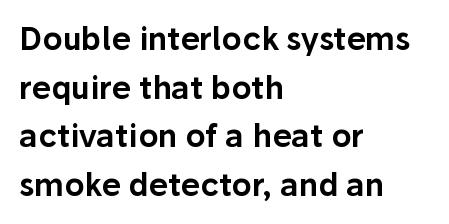
Nope, no serifs anywhere on these letters. The letters stand upright; this is a roman face. These lines sit exactly where default settings would place them. The zone under the glyphs is completely vacant. Does extra space separate the letters? No, they use regular spacing.
